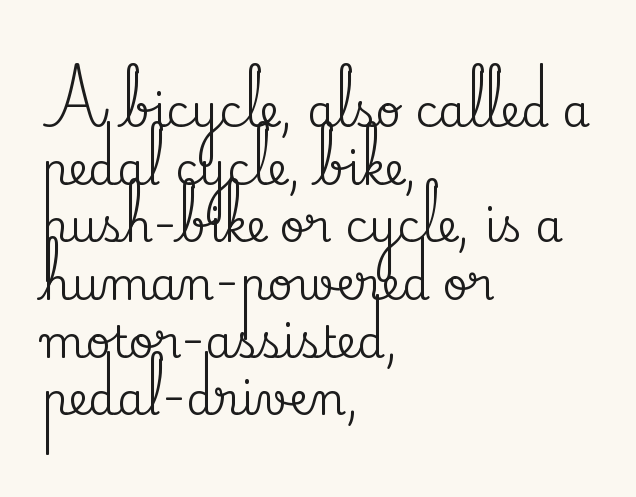
{"serif": "yes", "italic": "no", "width": "normal", "stroke_contrast": "medium", "x_height": "small", "monospaced": "no", "underline": "no", "align": "left", "line_spacing": "normal", "line_spacing_ratio": 1.31, "letter_spacing": "normal", "letter_spacing_em": 0.0, "glyph_px": 44}
